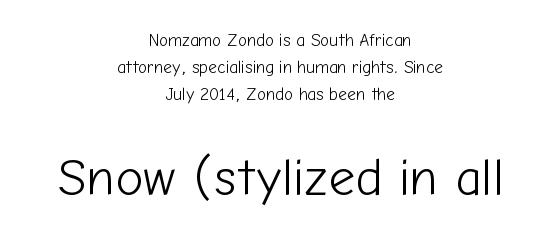
Each stroke keeps to a modest, everyday thickness or less. The typography opts for an upright posture over an oblique one. The gaps between neighbouring characters are ordinary and unremarkable. These lines sit exactly where default settings would place them.
